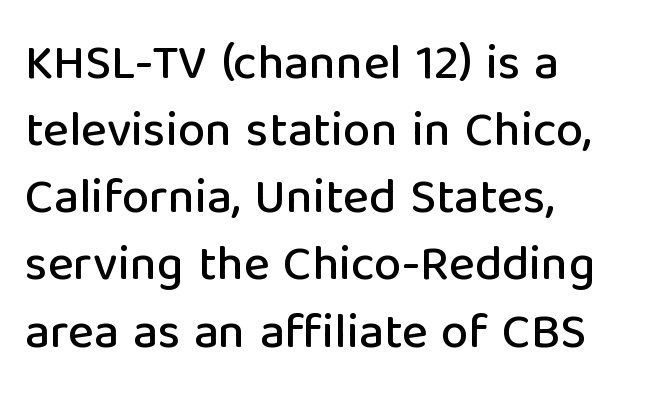
The image shows 49 px sans-serif type, upright; set left-aligned, normal line spacing (1.37x), normal letter spacing, not underlined; low stroke contrast and a medium x-height.
